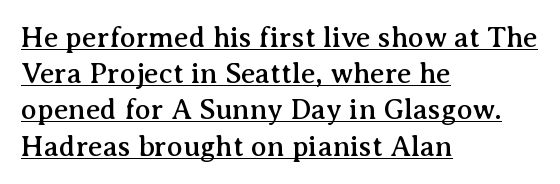
The specimen includes a rule beneath the text block's lines. Rows of type keep a routine distance in the vertical direction. Characters remain perfectly vertical along every line. Examine the stroke ends and you'll spot serifs. Is the block centered? No — it sits flush against the left margin. The rendering uses natural spacing where letterforms have individual widths.
